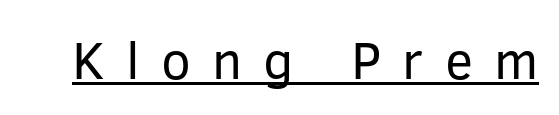
{"serif": "no", "italic": "no", "bold": "no", "weight": "regular", "width": "normal", "stroke_contrast": "low", "x_height": "medium", "monospaced": "no", "underline": "yes", "letter_spacing": "wide", "letter_spacing_em": 0.4, "glyph_px": 53}
